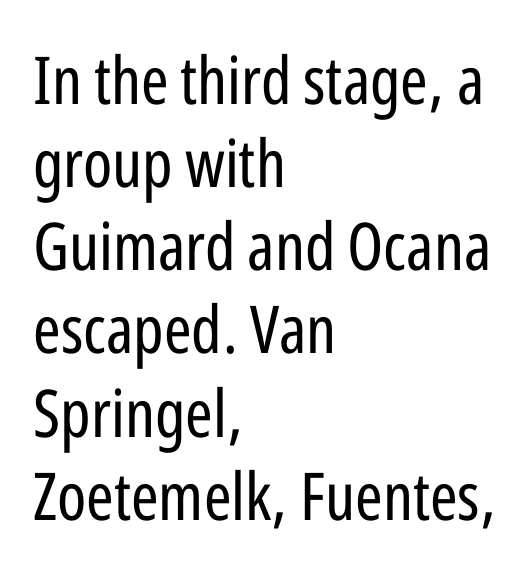
The image shows 66 px regular-weight, condensed sans-serif type, upright; set left-aligned, normal line spacing (1.26x), normal letter spacing, not underlined; low stroke contrast and a medium x-height.
